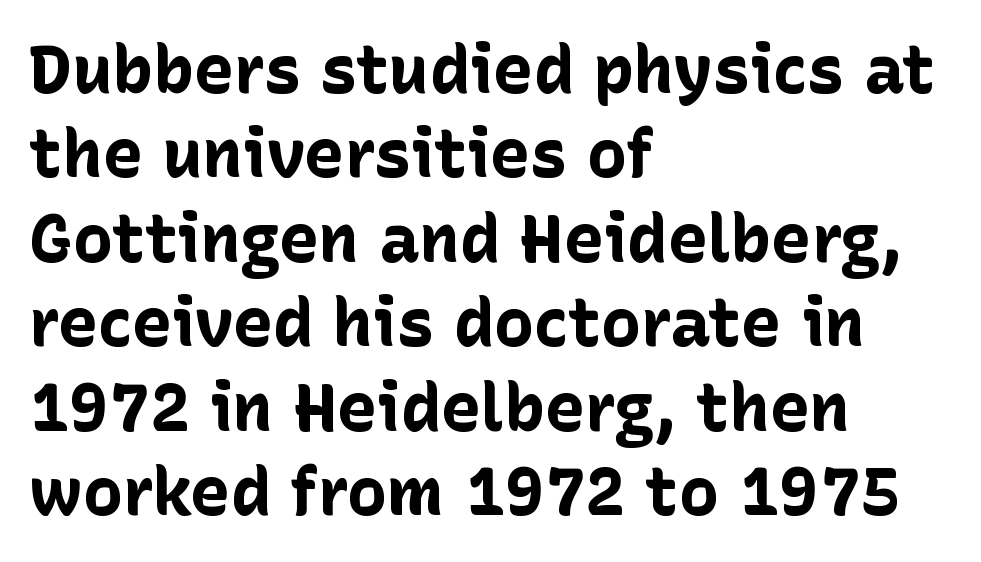
{"serif": "no", "italic": "no", "bold": "yes", "weight": "bold", "width": "normal", "stroke_contrast": "low", "x_height": "medium", "monospaced": "no", "underline": "no", "align": "left", "line_spacing": "normal", "line_spacing_ratio": 1.26, "letter_spacing": "normal", "letter_spacing_em": 0.0, "glyph_px": 67}
